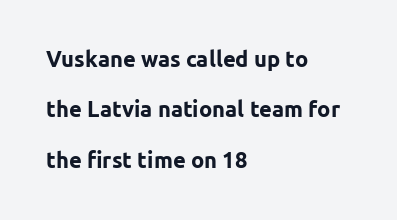
{"italic": "no", "bold": "yes", "underline": "no", "align": "left", "line_spacing": "loose", "line_spacing_ratio": 2.29, "letter_spacing": "normal", "letter_spacing_em": 0.0, "glyph_px": 22}
